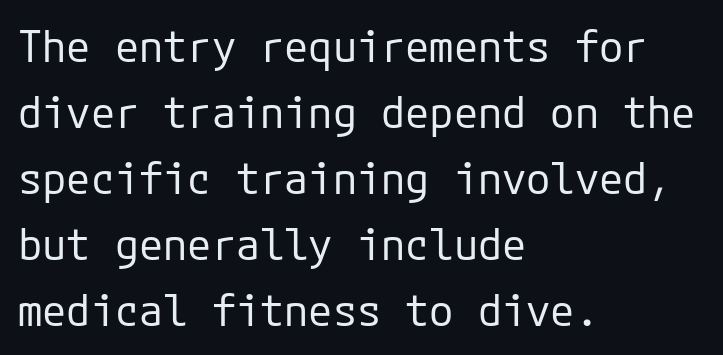
Type without underlining. Layout note: lines flush left. Posture: straight, roman, zero tilt. Default kerning and tracking; the words read as compact shapes.
